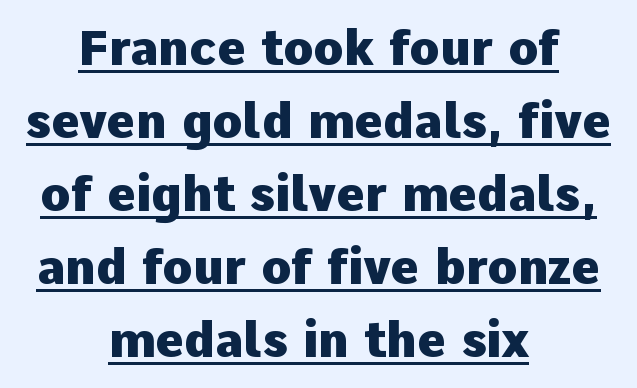
The image shows 49 px heavy sans-serif type, upright; set centered, normal line spacing (1.49x), normal letter spacing, underlined; low stroke contrast and a medium x-height.
